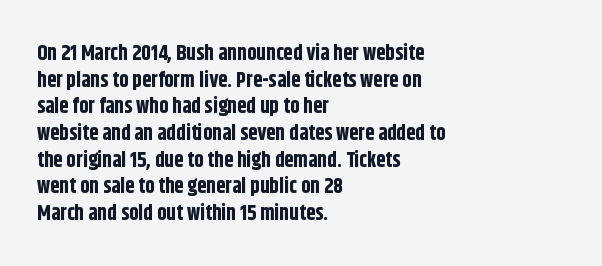
The image shows 21 px bold type, upright; set left-aligned, normal line spacing (1.27x), normal letter spacing, not underlined.
